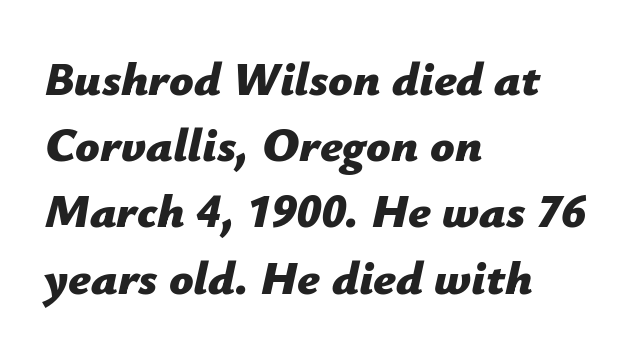
Q: Is the text bold? A: Yes.
Q: Is the text italic (slanted)? A: Yes, it leans right by about 12 degrees.
Q: Is the text underlined? A: No.
Q: How is the paragraph aligned? A: Left-aligned.
Q: Is the spacing between letters normal or unusually wide? A: Normal.
Q: Is the spacing between lines tight, normal or loose? A: Normal.
Q: Width (condensed, normal, or wide)? A: Normal.
Q: Stroke contrast? A: Low.
Q: x-height? A: Medium.
Q: Monospaced? A: No.
